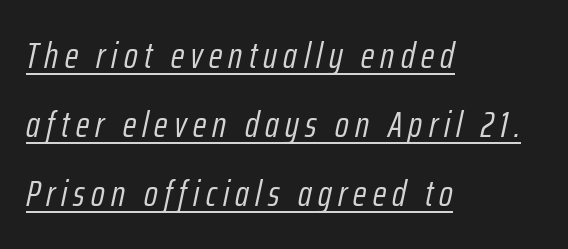
{"italic": "yes", "lean": "right", "slant_degrees": 12, "bold": "no", "weight": "light", "width": "condensed", "stroke_contrast": "low", "x_height": "medium", "monospaced": "no", "underline": "yes", "align": "left", "line_spacing_ratio": 1.86, "glyph_px": 37}
